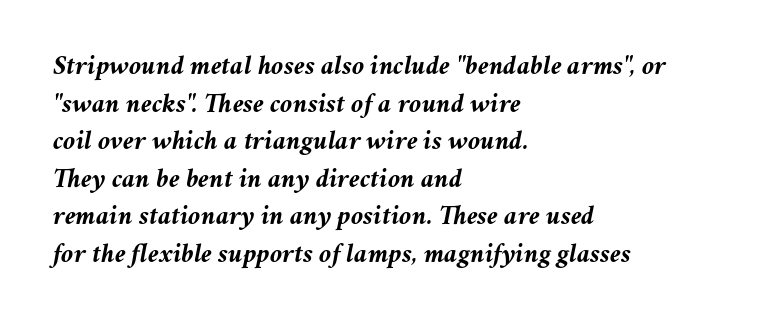
The image shows 28 px semibold type, italic (leaning right); set left-aligned, normal line spacing (1.34x), normal letter spacing, not underlined; medium stroke contrast and a medium x-height.
